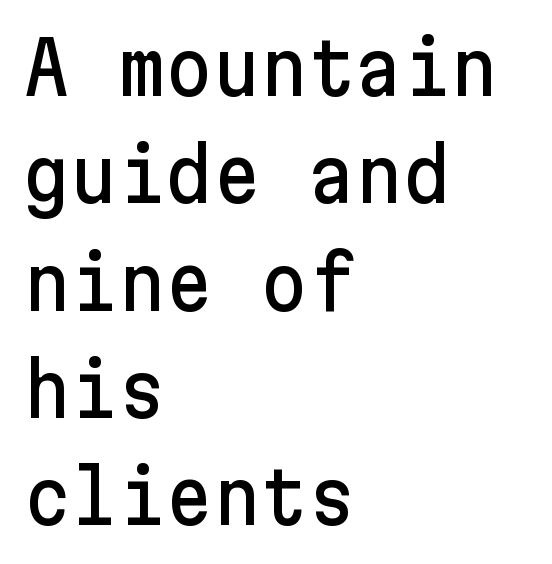
Students, note that the glyphs here touch the page at normal intervals. The designer went with a sans here, leaving each stem footless. The space directly below the letters is spotless. Baseline-to-baseline distance is the conventional proportion of letter height. Layout note: lines flush left. Nope, not italic — everything's standing straight.
